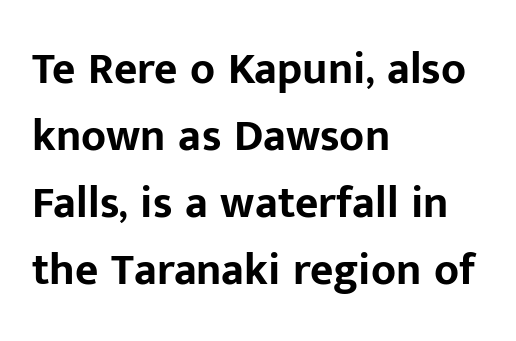
The image shows 45 px bold sans-serif type, upright; set left-aligned, normal line spacing (1.49x), normal letter spacing, not underlined; low stroke contrast and a medium x-height.
